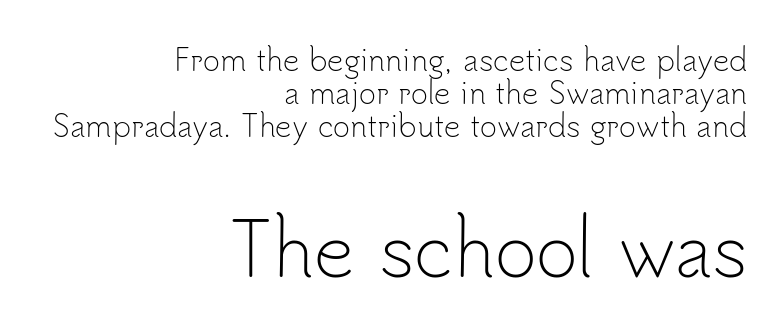
Reading down the column, the eye jumps only a short way to each next line. Scale increases going downward across the two blocks. Does extra space separate the letters? No, they use regular spacing. Layout note: lines flush right.
